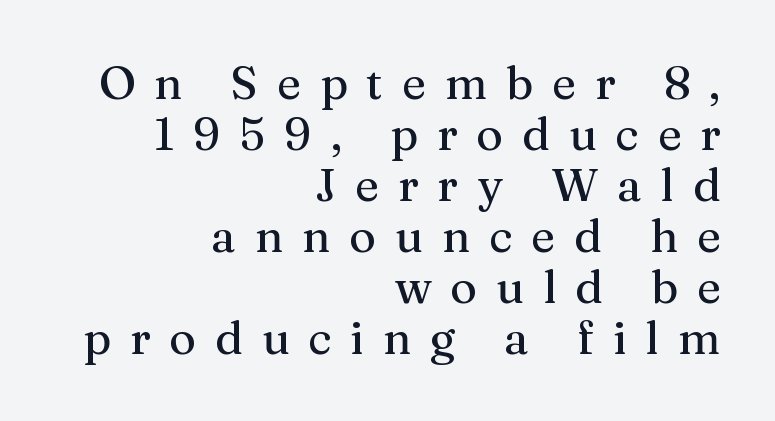
Q: Is the text italic (slanted)? A: No, it is upright.
Q: Is the typeface a serif or a sans-serif typeface? A: Serif.
Q: Is the text underlined? A: No.
Q: How is the paragraph aligned? A: Right-aligned.
Q: Is the spacing between letters normal or unusually wide? A: Unusually wide.
Q: Is the spacing between lines tight, normal or loose? A: Tight.
Q: Width (condensed, normal, or wide)? A: Normal.
Q: Stroke contrast? A: Medium.
Q: x-height? A: Medium.
Q: Monospaced? A: No.
